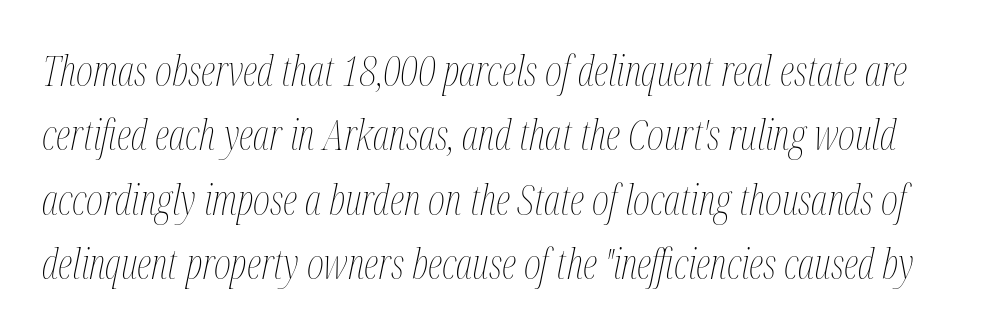
The image shows 41 px thin, condensed type, italic (leaning right); set normal line spacing (1.57x), normal letter spacing, not underlined; medium stroke contrast and a medium x-height.
